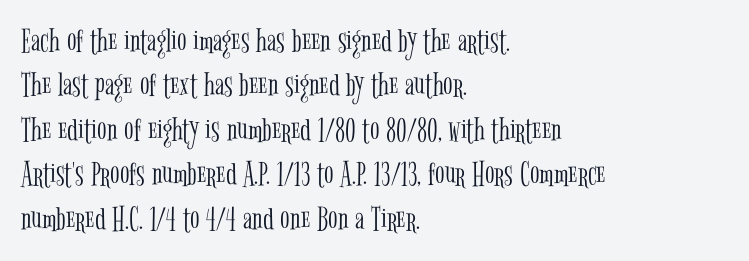
Q: Is the text bold? A: No.
Q: Is the text italic (slanted)? A: No, it is upright.
Q: Is the typeface a serif or a sans-serif typeface? A: Serif.
Q: Is the text underlined? A: No.
Q: How is the paragraph aligned? A: Left-aligned.
Q: Is the spacing between letters normal or unusually wide? A: Normal.
Q: Is the spacing between lines tight, normal or loose? A: Normal.
Q: Width (condensed, normal, or wide)? A: Condensed.
Q: Stroke contrast? A: Low.
Q: x-height? A: Medium.
Q: Monospaced? A: No.
